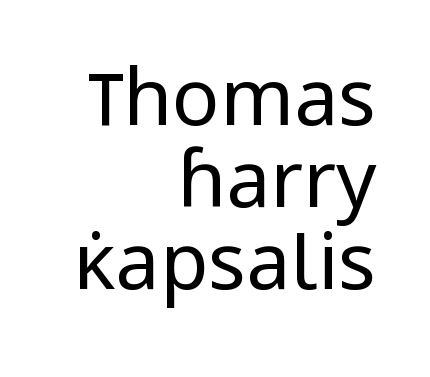
The image shows 79 px regular-weight sans-serif type, upright; set right-aligned, tight line spacing (1.04x), normal letter spacing, not underlined; low stroke contrast and a medium x-height.
